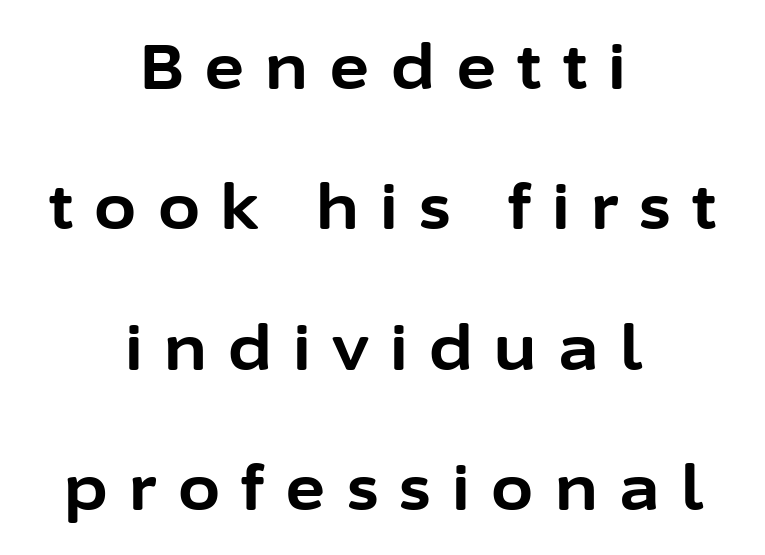
The image shows 61 px bold sans-serif type, upright; set centered, loose line spacing (2.3x), unusually wide letter spacing (+0.35 em), not underlined; low stroke contrast and a medium x-height.
